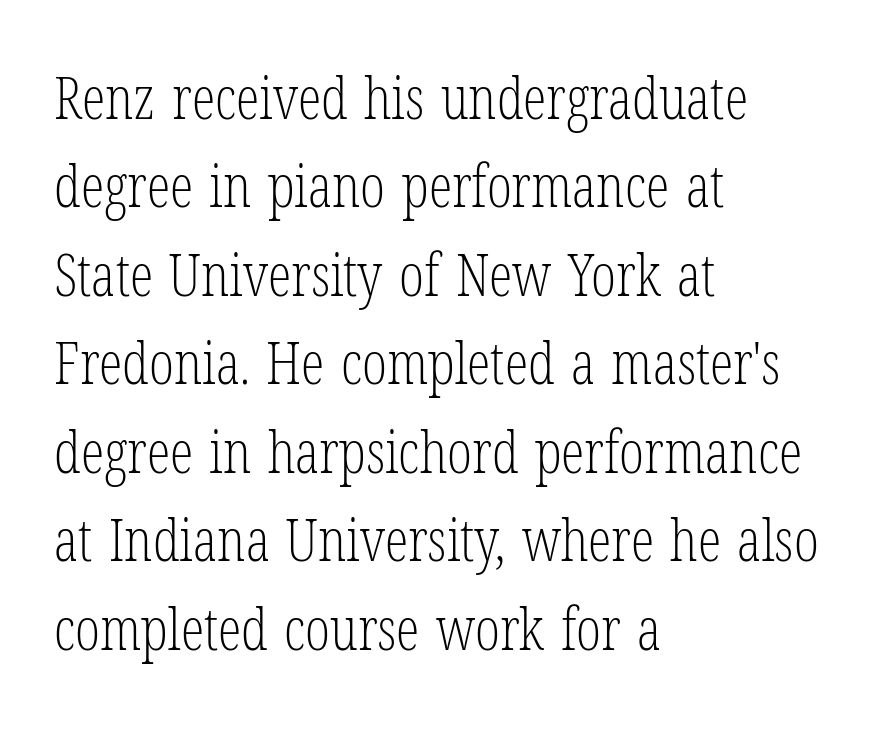
The image shows 59 px light, condensed serif type, upright; set left-aligned, normal line spacing (1.5x), normal letter spacing, not underlined; low stroke contrast and a medium x-height.
